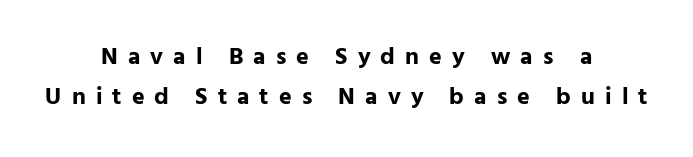
The image shows 24 px bold type, upright; set centered, normal line spacing (1.67x), unusually wide letter spacing (+0.42 em), not underlined.
